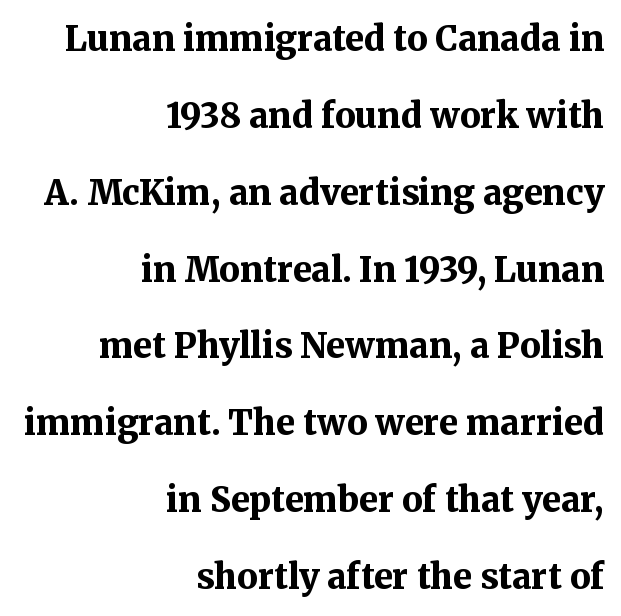
{"serif": "yes", "italic": "no", "bold": "yes", "weight": "bold", "width": "normal", "stroke_contrast": "medium", "x_height": "medium", "monospaced": "no", "underline": "no", "align": "right", "line_spacing": "loose", "line_spacing_ratio": 2.26, "letter_spacing": "normal", "letter_spacing_em": 0.0, "glyph_px": 34}
